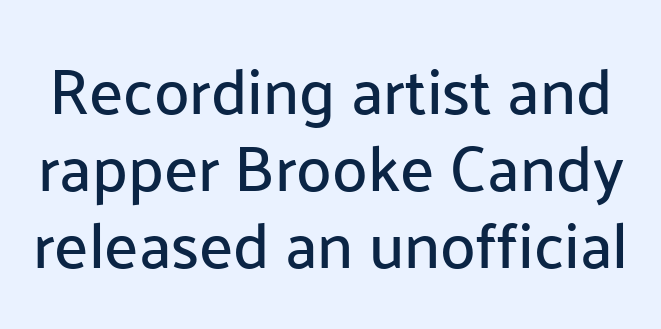
{"serif": "no", "italic": "no", "width": "normal", "stroke_contrast": "low", "x_height": "medium", "monospaced": "no", "underline": "no", "line_spacing_ratio": 1.2, "letter_spacing": "normal", "letter_spacing_em": 0.0, "glyph_px": 64}
